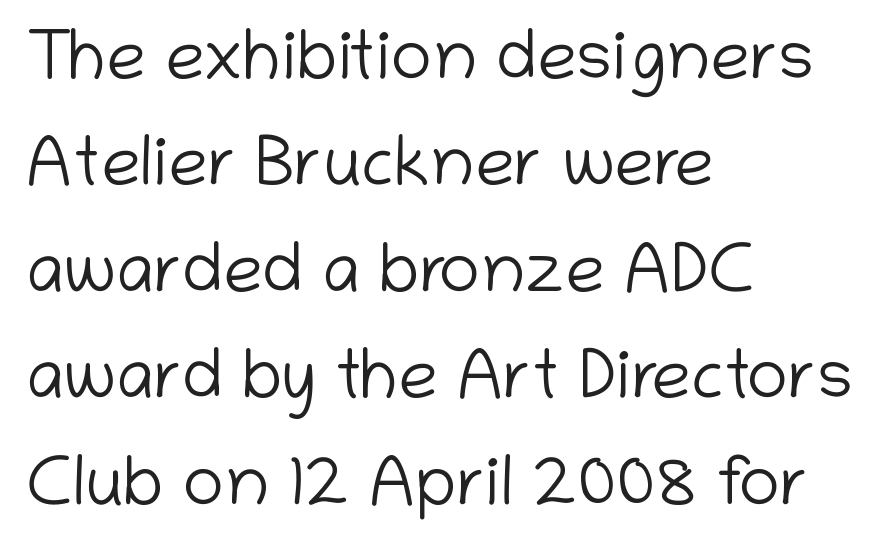
Q: Is the text bold? A: No.
Q: Is the text italic (slanted)? A: No, it is upright.
Q: Is the typeface a serif or a sans-serif typeface? A: Sans-serif.
Q: Is the text underlined? A: No.
Q: How is the paragraph aligned? A: Left-aligned.
Q: Is the spacing between letters normal or unusually wide? A: Normal.
Q: Is the spacing between lines tight, normal or loose? A: Normal.
Q: Width (condensed, normal, or wide)? A: Normal.
Q: Stroke contrast? A: Low.
Q: x-height? A: Medium.
Q: Monospaced? A: No.
